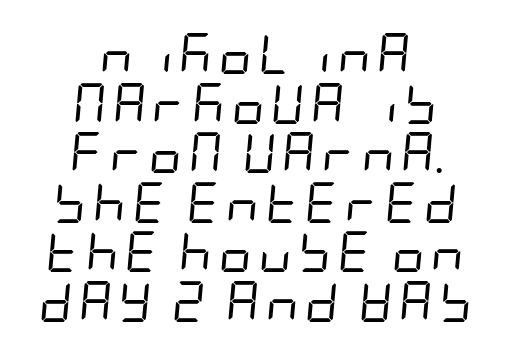
Nothing heavy about these letters — not bold at all. This is oblique type, the kind used for emphasis or titles. The passage shown is not underscored anywhere. Visually the block forms a symmetrical silhouette, jagged on both flanks.
